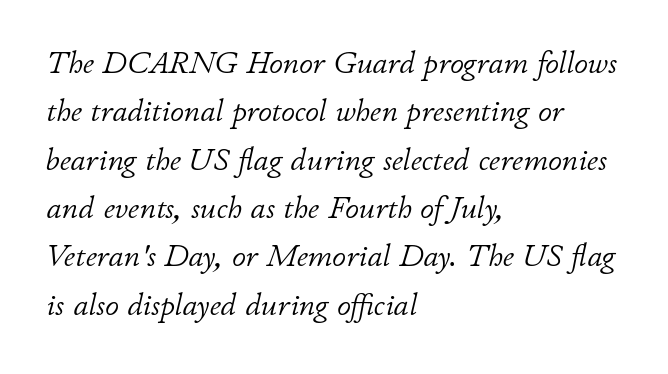
This sample has the flowing, uneven cadence of proportional lettering. The characters are drawn with everyday or finer stroke widths. What stands out about the letter spacing? Nothing — it is the standard amount. The ragged edge is on the right, which tells us the setting is flush left.
